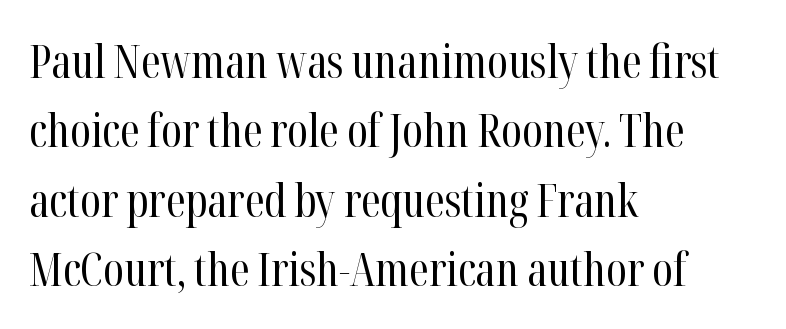
Q: Is the text bold? A: No.
Q: Is the text italic (slanted)? A: No, it is upright.
Q: Is the typeface a serif or a sans-serif typeface? A: Serif.
Q: Is the text underlined? A: No.
Q: How is the paragraph aligned? A: Left-aligned.
Q: Is the spacing between letters normal or unusually wide? A: Normal.
Q: Is the spacing between lines tight, normal or loose? A: Normal.
Q: Width (condensed, normal, or wide)? A: Condensed.
Q: Stroke contrast? A: High.
Q: x-height? A: Medium.
Q: Monospaced? A: No.
